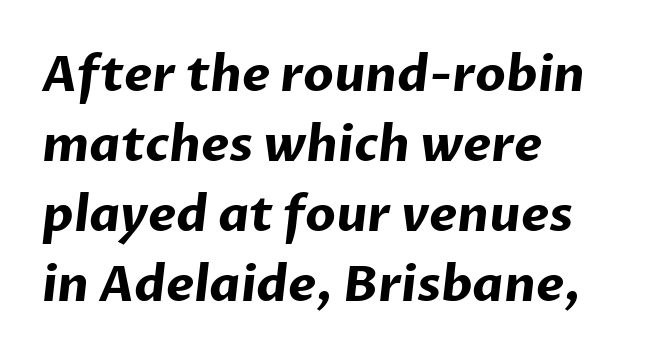
{"serif": "no", "bold": "yes", "weight": "bold", "width": "normal", "stroke_contrast": "low", "x_height": "medium", "monospaced": "no", "underline": "no", "align": "left", "line_spacing": "normal", "line_spacing_ratio": 1.43, "letter_spacing": "normal", "letter_spacing_em": 0.0, "glyph_px": 49}
